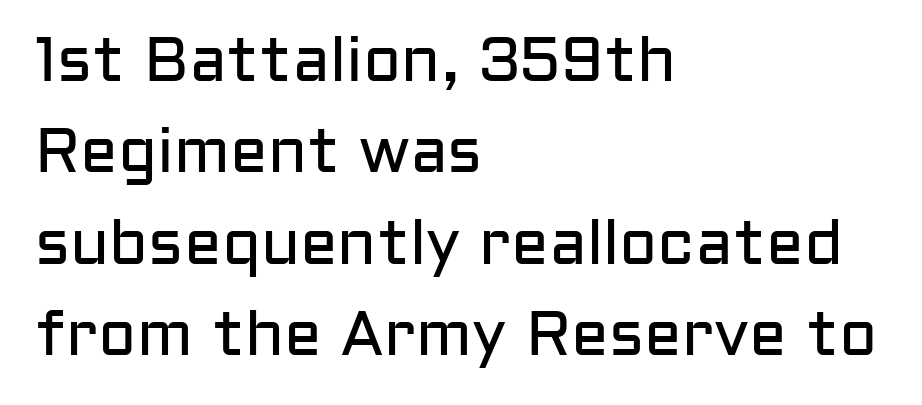
{"serif": "no", "italic": "no", "bold": "no", "weight": "regular", "width": "normal", "stroke_contrast": "low", "x_height": "medium", "monospaced": "no", "underline": "no", "align": "left", "line_spacing": "normal", "line_spacing_ratio": 1.45, "letter_spacing": "normal", "letter_spacing_em": 0.0, "glyph_px": 63}
